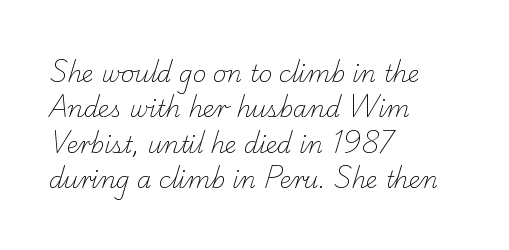
{"bold": "no", "underline": "no", "align": "left", "line_spacing": "normal", "line_spacing_ratio": 1.54, "letter_spacing": "normal", "letter_spacing_em": 0.0, "glyph_px": 23}
